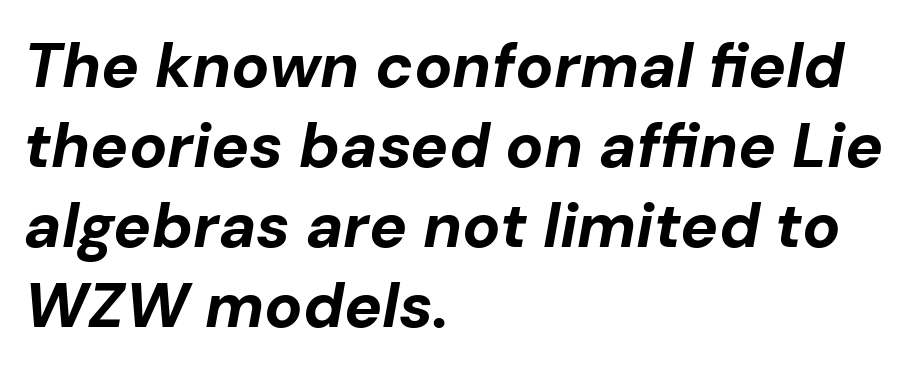
{"italic": "yes", "lean": "right", "slant_degrees": 10, "bold": "yes", "weight": "bold", "width": "normal", "stroke_contrast": "low", "x_height": "medium", "monospaced": "no", "underline": "no", "align": "left", "line_spacing": "normal", "line_spacing_ratio": 1.27, "letter_spacing": "normal", "letter_spacing_em": 0.0, "glyph_px": 63}
